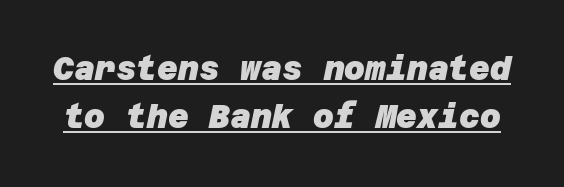
Summary of vertical rhythm: regular, with standard interline spacing. What kind of face is this? One without serifs — a sans. The rendering keeps characters at their native spacing. I'd describe the lettering as bold — thick and assertive.
